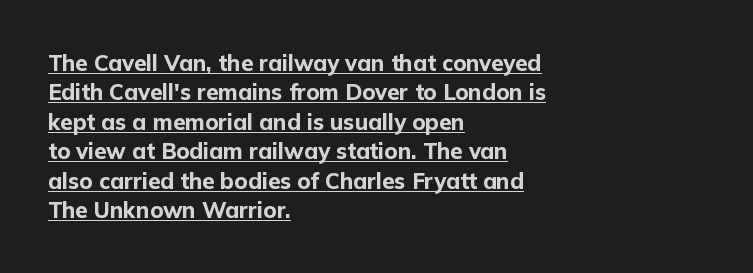
The image shows 22 px bold type, upright; set left-aligned, normal line spacing (1.34x), normal letter spacing, underlined.
